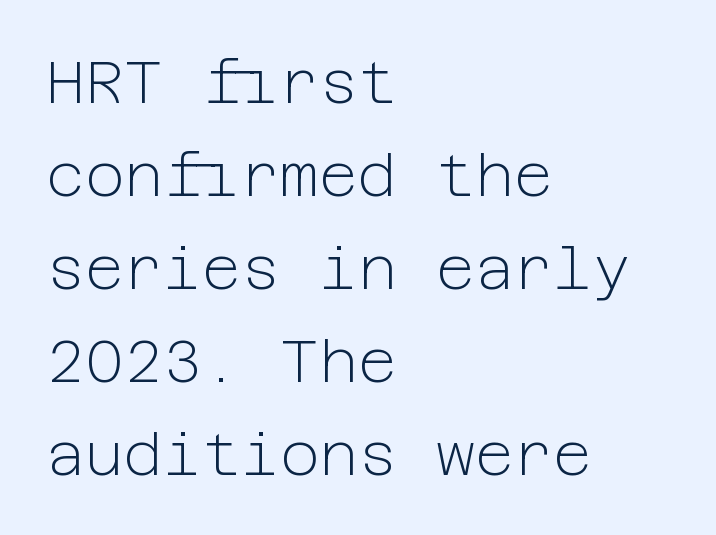
Q: Is the text bold? A: No.
Q: Is the text italic (slanted)? A: No, it is upright.
Q: Is the typeface a serif or a sans-serif typeface? A: Sans-serif.
Q: Is the text underlined? A: No.
Q: How is the paragraph aligned? A: Left-aligned.
Q: Is the spacing between letters normal or unusually wide? A: Normal.
Q: Is the spacing between lines tight, normal or loose? A: Normal.
Q: Width (condensed, normal, or wide)? A: Normal.
Q: Stroke contrast? A: Low.
Q: x-height? A: Medium.
